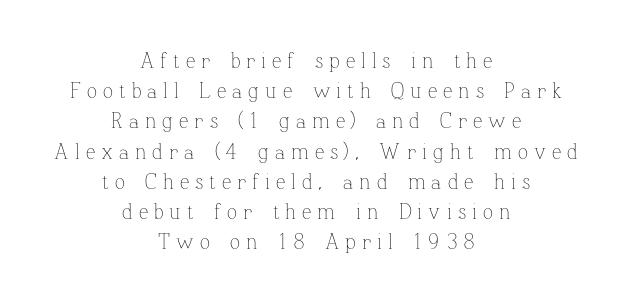
The image shows 21 px text type, upright; set centered, normal line spacing (1.44x), unusually wide letter spacing (+0.29 em), not underlined.
